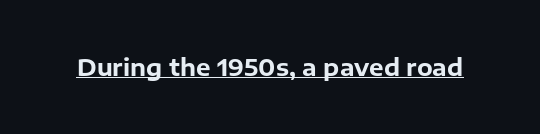
Heavy, bold letterforms. A rule runs beneath these lines of type. The type is set solid horizontally, with unmodified tracking. The lettering stays uniformly vertical, giving the passage a roman look.
